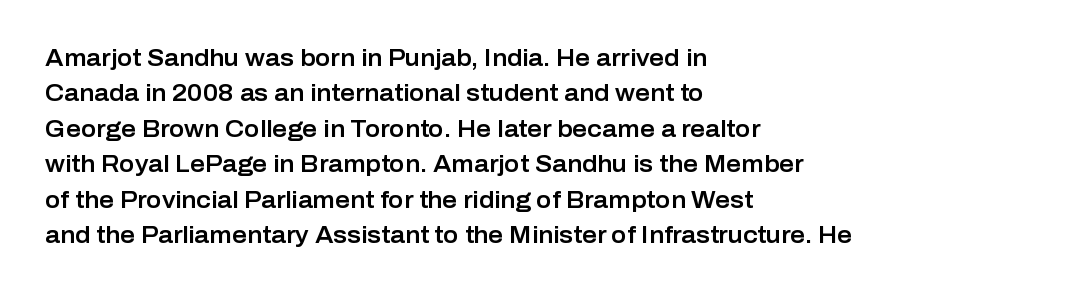
The image shows 23 px text type, upright; set left-aligned, normal line spacing (1.54x), normal letter spacing, not underlined.
